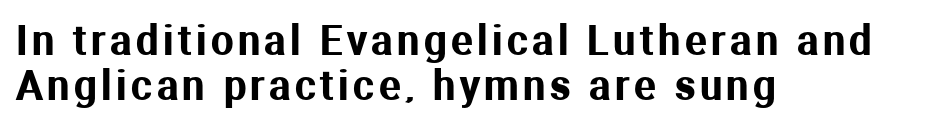
{"serif": "no", "italic": "no", "width": "normal", "stroke_contrast": "medium", "x_height": "medium", "monospaced": "no", "underline": "no", "align": "left", "line_spacing": "tight", "line_spacing_ratio": 1.12, "glyph_px": 40}
